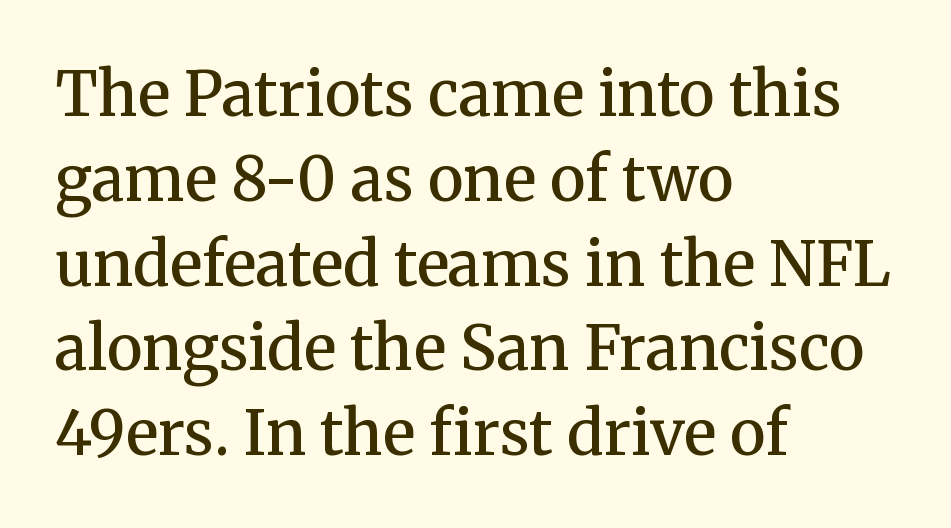
The image shows 61 px semibold serif type, upright; set left-aligned, normal line spacing (1.39x), normal letter spacing, not underlined; medium stroke contrast and a medium x-height.
